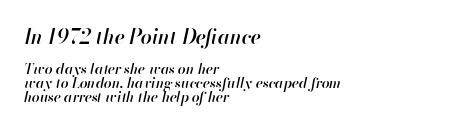
Students, observe: this is what under-led, compact text looks like. The compositor pushed each line to the left boundary. How are the letters spaced? Ordinarily, with no added tracking. A bit beefed up — I'd call it semibold rather than bold. Anything drawn beneath the words? Only blank space.
